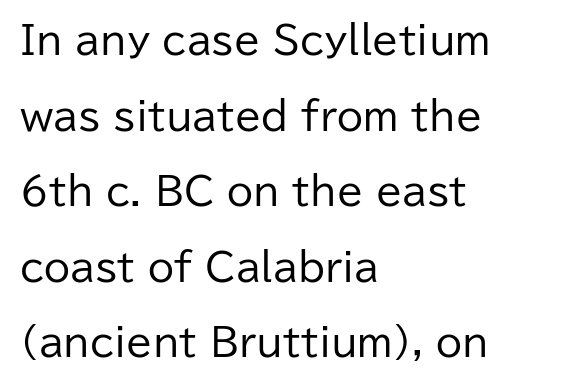
Q: Is the text bold? A: No.
Q: Is the text italic (slanted)? A: No, it is upright.
Q: Is the typeface a serif or a sans-serif typeface? A: Sans-serif.
Q: Is the text underlined? A: No.
Q: How is the paragraph aligned? A: Left-aligned.
Q: Is the spacing between letters normal or unusually wide? A: Normal.
Q: Is the spacing between lines tight, normal or loose? A: Loose.
Q: Width (condensed, normal, or wide)? A: Normal.
Q: Stroke contrast? A: Low.
Q: x-height? A: Medium.
Q: Monospaced? A: No.
